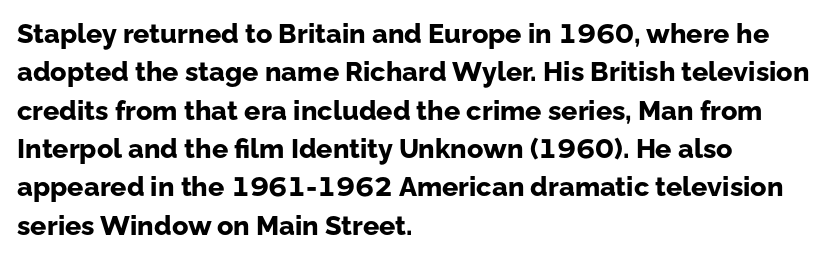
The image shows 27 px bold type, upright; set left-aligned, normal line spacing (1.42x), normal letter spacing, not underlined.
